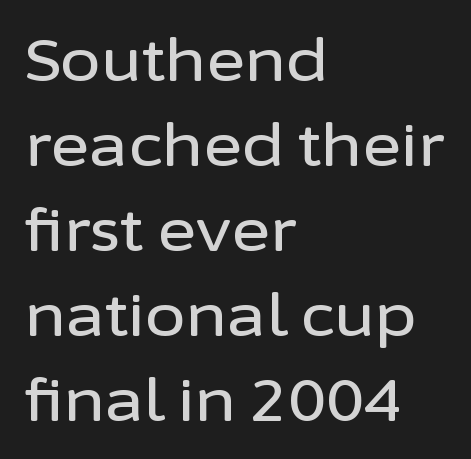
This is the regular roman posture of the typeface. To sum up the face: it is a sans, with no serifs. Here the designer chose a conventional face with non-uniform glyph widths. Compared with a centered layout, this one pins lines to the left instead. Horizontal bands of white between lines are of average thickness.
